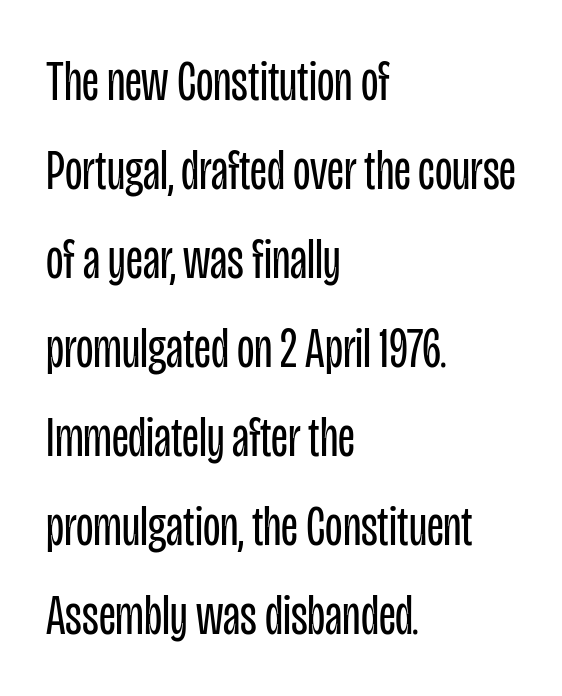
{"serif": "no", "italic": "no", "bold": "no", "weight": "regular", "width": "condensed", "stroke_contrast": "low", "x_height": "large", "monospaced": "no", "underline": "no", "align": "left", "line_spacing": "normal", "line_spacing_ratio": 1.56, "letter_spacing": "normal", "letter_spacing_em": 0.0, "glyph_px": 57}
